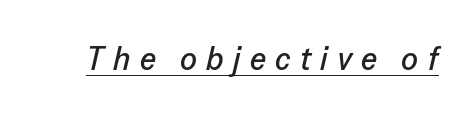
The image shows 33 px text type, italic (leaning right); set unusually wide letter spacing (+0.28 em), underlined; low stroke contrast and a medium x-height.
